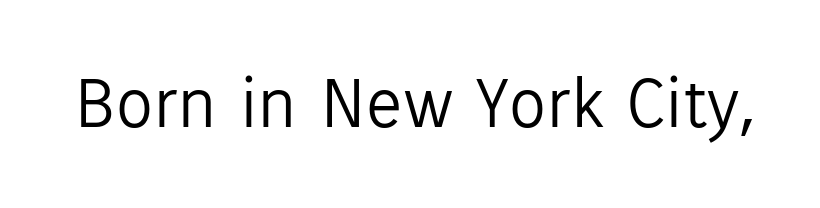
The image shows 74 px light sans-serif type, upright; set normal letter spacing, not underlined; low stroke contrast and a medium x-height.
